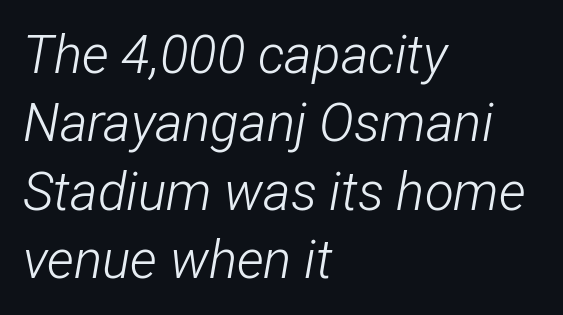
Q: Is the text bold? A: No.
Q: Is the text italic (slanted)? A: Yes, it leans right by about 12 degrees.
Q: Is the text underlined? A: No.
Q: How is the paragraph aligned? A: Left-aligned.
Q: Is the spacing between letters normal or unusually wide? A: Normal.
Q: Is the spacing between lines tight, normal or loose? A: Normal.
Q: Width (condensed, normal, or wide)? A: Condensed.
Q: Stroke contrast? A: Low.
Q: x-height? A: Medium.
Q: Monospaced? A: No.
